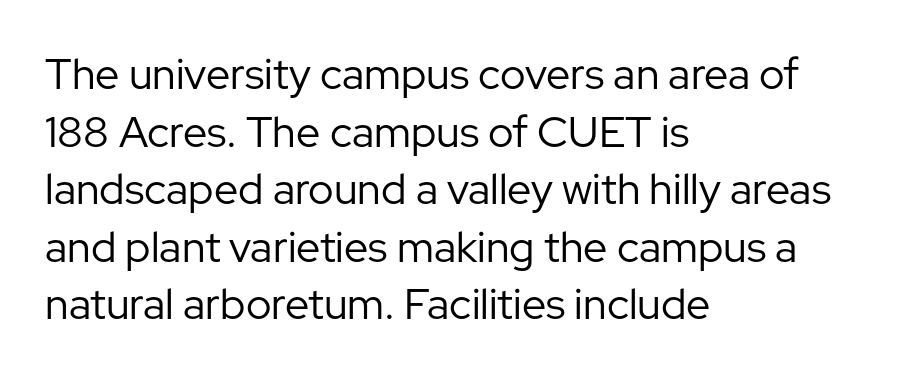
The text block is weighted toward the left margin, trailing off unevenly rightward. Glance below the letters and you will spot only blank space. Nothing heavy about these letters — not bold at all. Upright lettering throughout.
